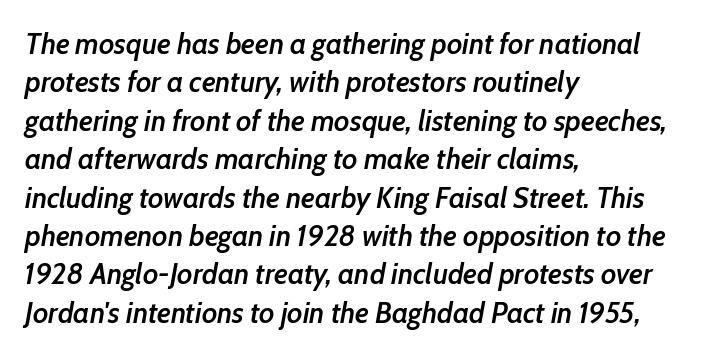
The image shows 30 px semibold, condensed type, italic (leaning right); set left-aligned, normal line spacing (1.28x), normal letter spacing, not underlined; low stroke contrast and a medium x-height.
